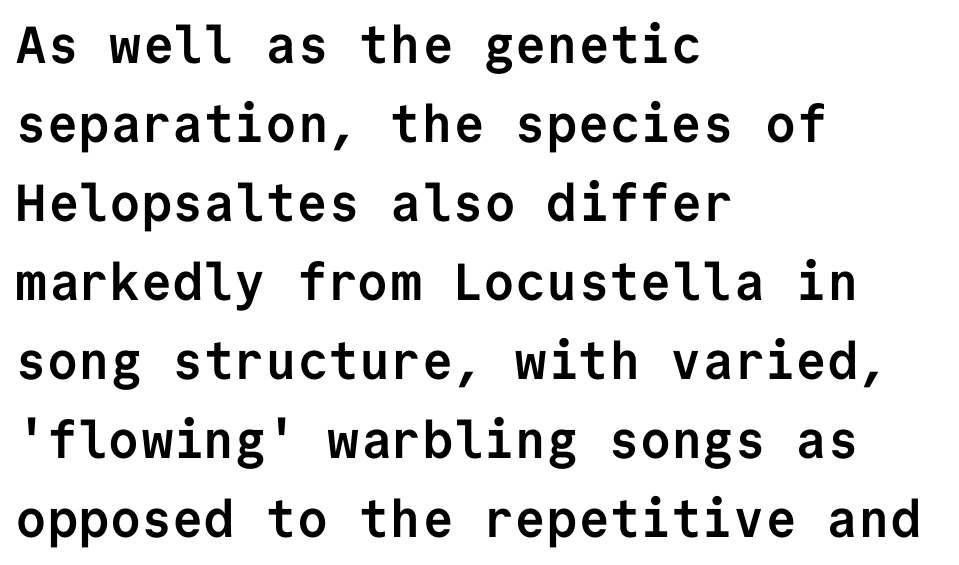
The image shows 52 px semibold sans-serif type, upright, monospaced; set left-aligned, normal line spacing (1.52x), normal letter spacing, not underlined; low stroke contrast and a medium x-height.
